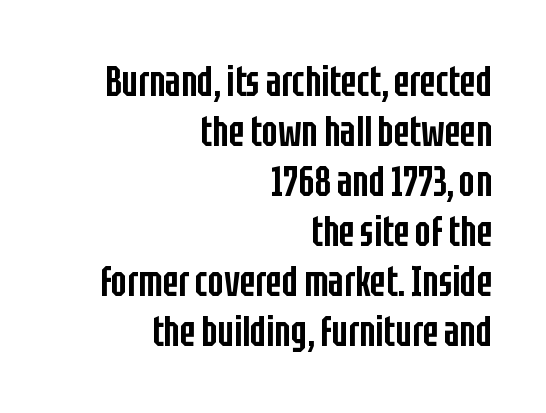
{"serif": "no", "italic": "no", "bold": "semi", "weight": "semibold", "width": "condensed", "stroke_contrast": "low", "x_height": "large", "monospaced": "no", "underline": "no", "align": "right", "line_spacing_ratio": 1.19, "letter_spacing": "normal", "letter_spacing_em": 0.0, "glyph_px": 42}
